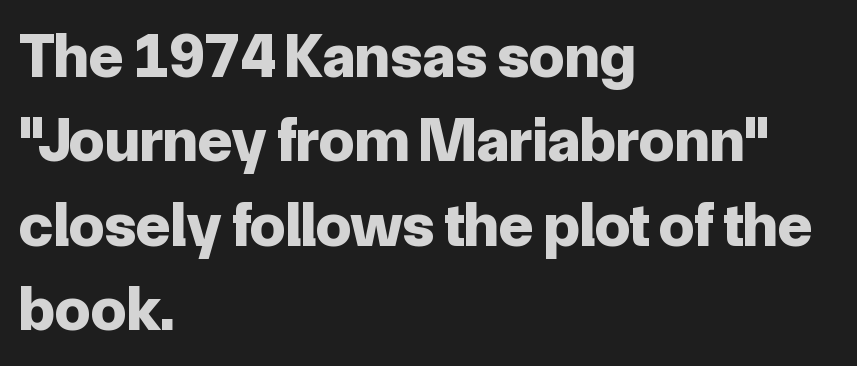
{"serif": "no", "italic": "no", "bold": "yes", "weight": "bold", "width": "normal", "stroke_contrast": "low", "x_height": "medium", "monospaced": "no", "underline": "no", "align": "left", "line_spacing": "normal", "line_spacing_ratio": 1.34, "letter_spacing": "normal", "letter_spacing_em": 0.0, "glyph_px": 63}
